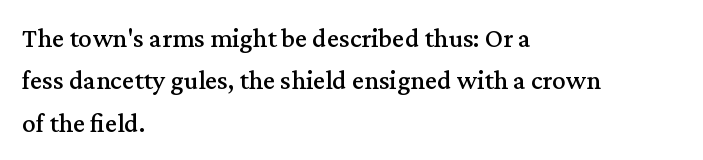
Q: Is the text italic (slanted)? A: No, it is upright.
Q: Is the text underlined? A: No.
Q: How is the paragraph aligned? A: Left-aligned.
Q: Is the spacing between letters normal or unusually wide? A: Normal.
Q: Is the spacing between lines tight, normal or loose? A: Normal.
